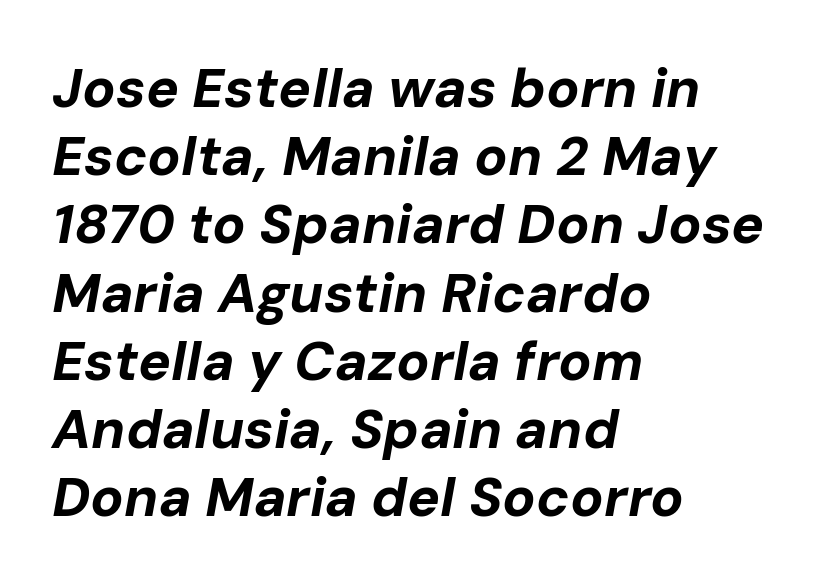
Caption: multi-line text, flush left, ragged right. Stroke thickness is high; the sample reads as a true bold. Between one letter and the next there's only the usual sliver of space. An italicized treatment has been applied to the whole sample. Note the varied advance widths — an 'i' is clearly narrower than an 'm'.
